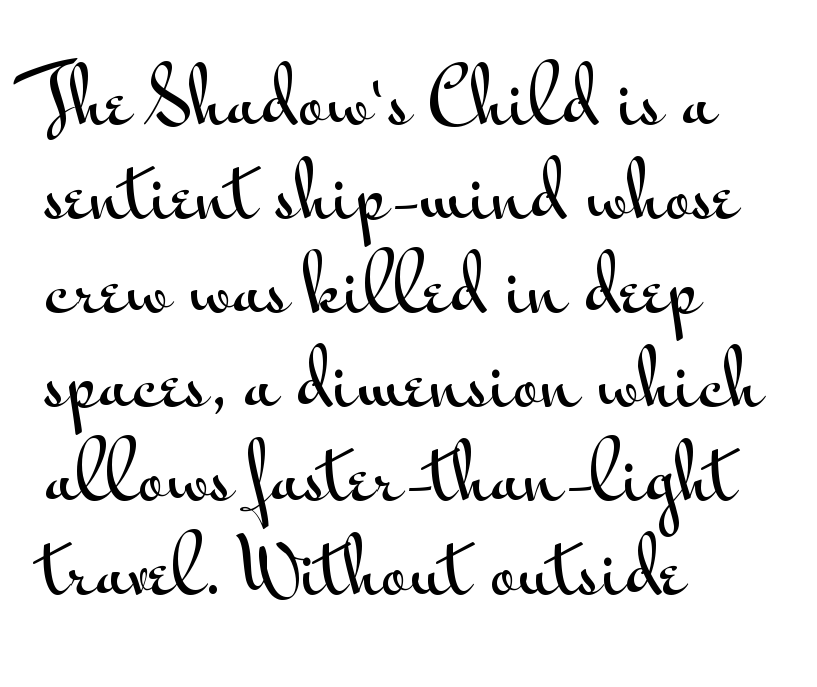
Letters rest on an invisible, unmarked baseline. Each word holds together tightly as a unit, with standard inter-letter gaps. Proportional: the letters do not fall into vertical columns. The passage is arranged the way most books set body copy — flush left.
